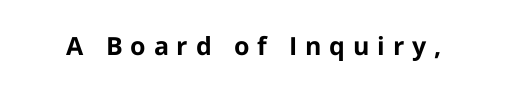
Q: Is the text bold? A: Yes.
Q: Is the text italic (slanted)? A: No, it is upright.
Q: Is the text underlined? A: No.
Q: Is the spacing between letters normal or unusually wide? A: Unusually wide.
